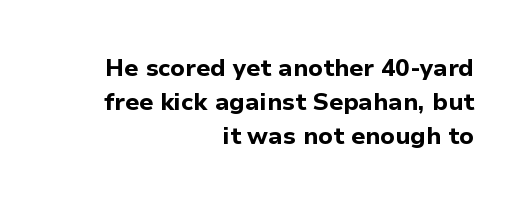
Q: Is the text bold? A: Yes.
Q: Is the text italic (slanted)? A: No, it is upright.
Q: Is the text underlined? A: No.
Q: How is the paragraph aligned? A: Right-aligned.
Q: Is the spacing between letters normal or unusually wide? A: Normal.
Q: Is the spacing between lines tight, normal or loose? A: Normal.
